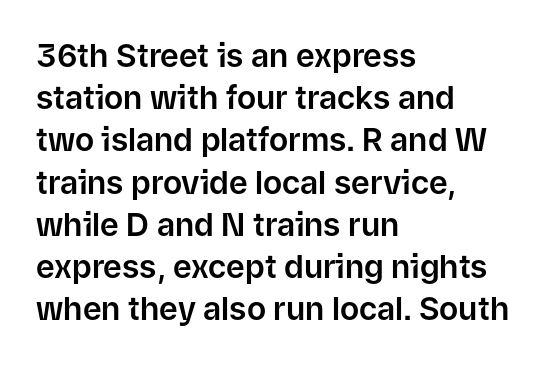
The image shows 32 px sans-serif type, upright; set left-aligned, normal line spacing (1.32x), normal letter spacing, not underlined; low stroke contrast and a medium x-height.
